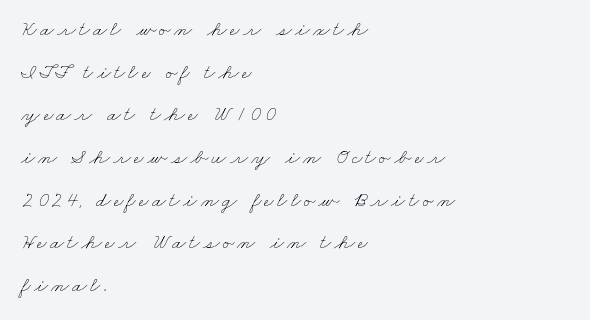
{"bold": "no", "underline": "no", "align": "left", "line_spacing": "loose", "line_spacing_ratio": 2.03, "glyph_px": 21}
